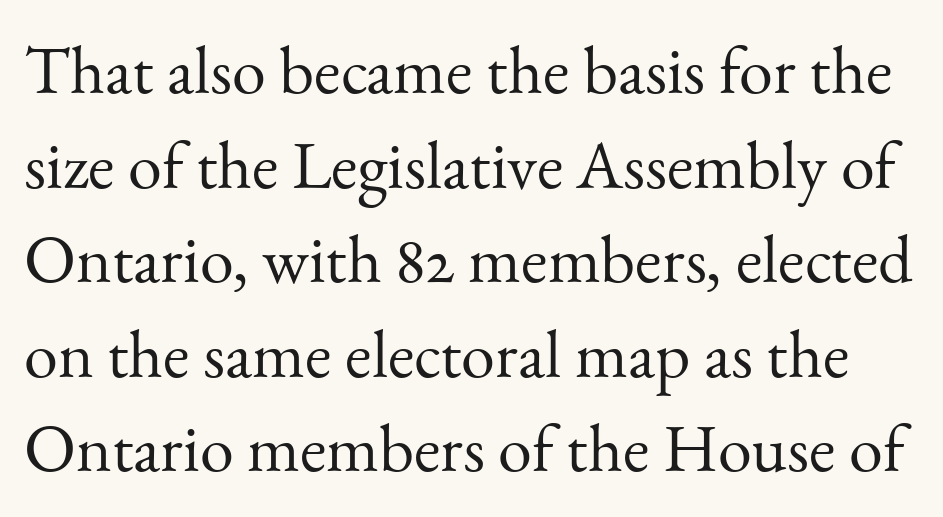
The gap between lines stays unmarked. Stroke thickness stays within the range of a standard reading face or lighter. Tracking value appears to be zero — textbook default spacing. The letters advance in unequal steps, a hallmark of proportional type.
